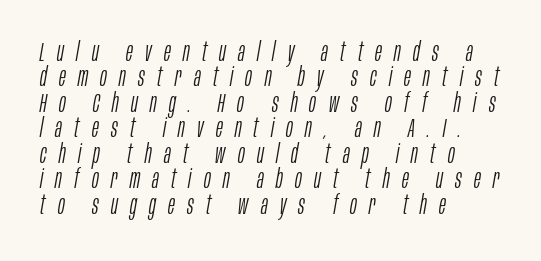
{"italic": "yes", "lean": "right", "slant_degrees": 10, "bold": "no", "underline": "no", "align": "left", "line_spacing": "tight", "line_spacing_ratio": 0.98, "letter_spacing": "wide", "letter_spacing_em": 0.47, "glyph_px": 26}
